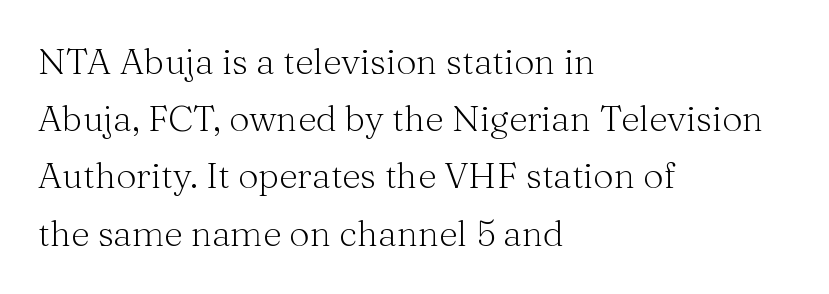
{"serif": "yes", "italic": "no", "bold": "no", "weight": "light", "width": "normal", "stroke_contrast": "medium", "x_height": "medium", "monospaced": "no", "underline": "no", "align": "left", "line_spacing": "normal", "line_spacing_ratio": 1.59, "letter_spacing": "normal", "letter_spacing_em": 0.0, "glyph_px": 36}
